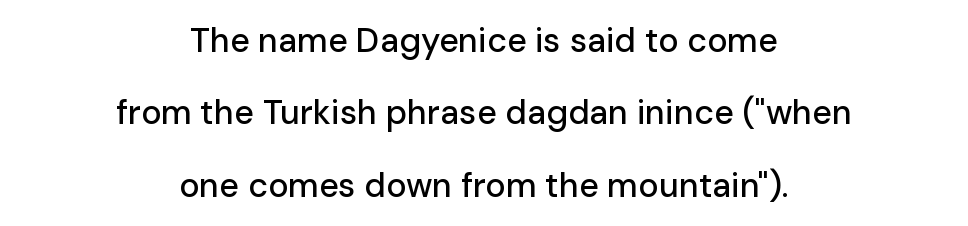
{"serif": "no", "italic": "no", "width": "normal", "stroke_contrast": "low", "x_height": "medium", "monospaced": "no", "underline": "no", "align": "center", "line_spacing": "loose", "line_spacing_ratio": 2.13, "letter_spacing": "normal", "letter_spacing_em": 0.0, "glyph_px": 34}
